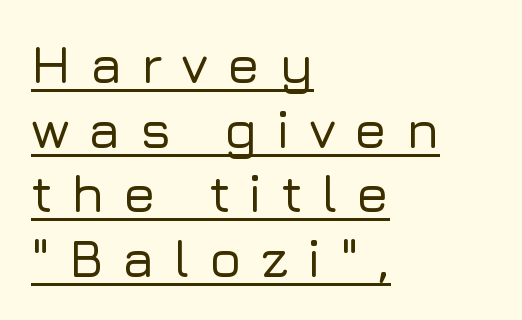
The image shows 53 px sans-serif type, upright; set left-aligned, line spacing 1.22x, unusually wide letter spacing (+0.35 em), underlined; low stroke contrast and a medium x-height.
